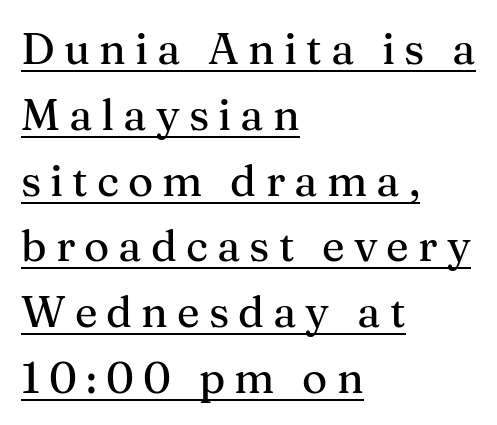
This sample keeps an unexceptional amount of space between lines. Layout note: lines flush left. Observe the serifs anchoring each vertical stroke in this sample. Spacing verdict: proportional, widths tailored to each character. Has an underline been added? It has. Vertical strokes here are truly vertical.
